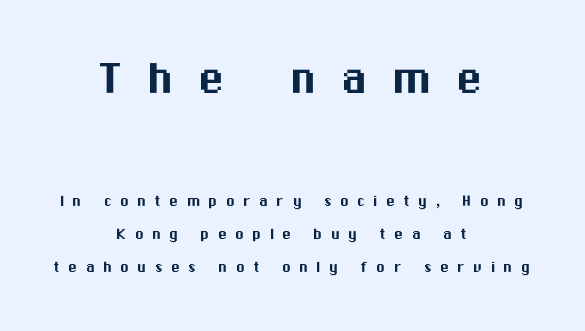
{"serif": "no", "italic": "no", "width": "normal", "stroke_contrast": "medium", "x_height": "medium", "monospaced": "no", "underline": "no", "align": "center", "line_spacing_ratio": 1.83, "letter_spacing": "wide", "letter_spacing_em": 0.46, "larger_block": "first", "size_ratio": 2.94, "glyph_px": 53}
